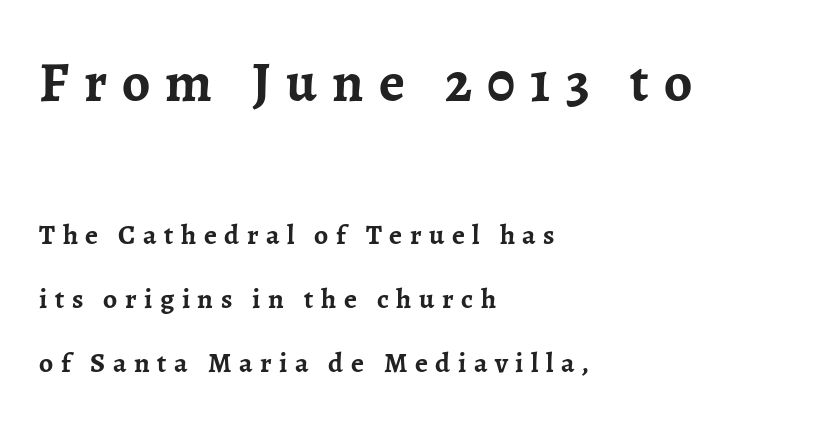
Q: Is the text bold? A: Yes.
Q: Is the text italic (slanted)? A: No, it is upright.
Q: Is the typeface a serif or a sans-serif typeface? A: Serif.
Q: Is the text underlined? A: No.
Q: How is the paragraph aligned? A: Left-aligned.
Q: Is the spacing between letters normal or unusually wide? A: Unusually wide.
Q: Is the spacing between lines tight, normal or loose? A: Loose.
Q: Which block of text is set in a larger size, the first (top) or the second (bottom)? A: The first (top) one.
Q: Width (condensed, normal, or wide)? A: Normal.
Q: Stroke contrast? A: Low.
Q: x-height? A: Medium.
Q: Monospaced? A: No.
